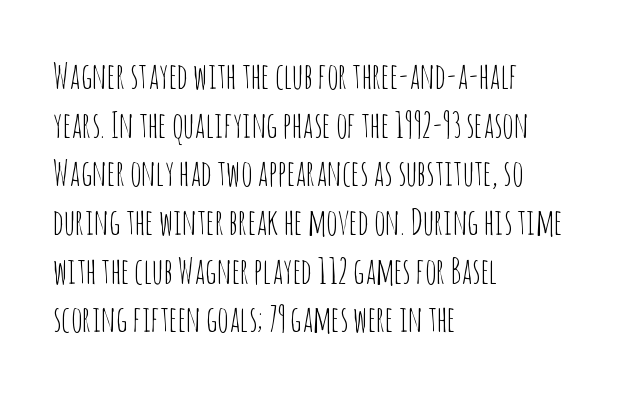
{"serif": "no", "italic": "no", "bold": "no", "weight": "thin", "width": "condensed", "stroke_contrast": "low", "x_height": "large", "monospaced": "no", "underline": "no", "align": "left", "line_spacing": "normal", "line_spacing_ratio": 1.39, "letter_spacing": "normal", "letter_spacing_em": 0.0, "glyph_px": 35}
